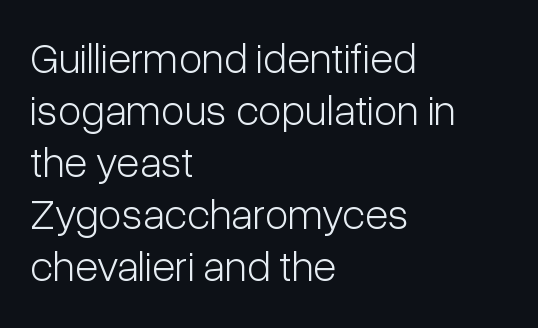
Q: Is the text bold? A: No.
Q: Is the text italic (slanted)? A: No, it is upright.
Q: Is the typeface a serif or a sans-serif typeface? A: Sans-serif.
Q: Is the text underlined? A: No.
Q: How is the paragraph aligned? A: Left-aligned.
Q: Is the spacing between letters normal or unusually wide? A: Normal.
Q: Width (condensed, normal, or wide)? A: Condensed.
Q: Stroke contrast? A: Low.
Q: x-height? A: Medium.
Q: Monospaced? A: No.
